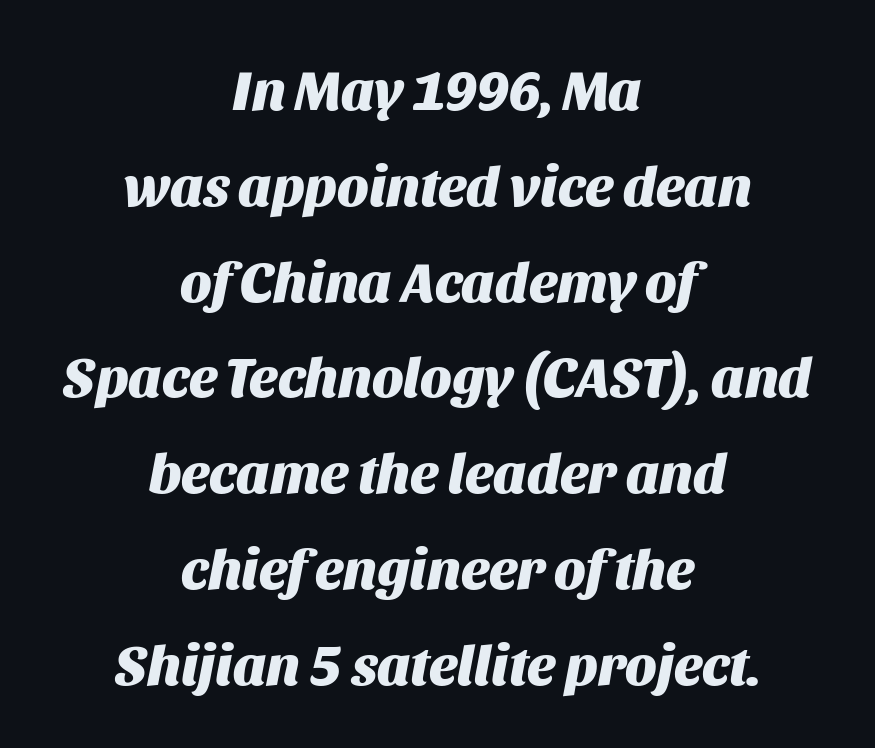
{"italic": "yes", "lean": "right", "slant_degrees": 11, "bold": "yes", "weight": "heavy", "width": "normal", "stroke_contrast": "medium", "x_height": "large", "monospaced": "no", "underline": "no", "align": "center", "line_spacing_ratio": 1.71, "letter_spacing": "normal", "letter_spacing_em": 0.0, "glyph_px": 56}
